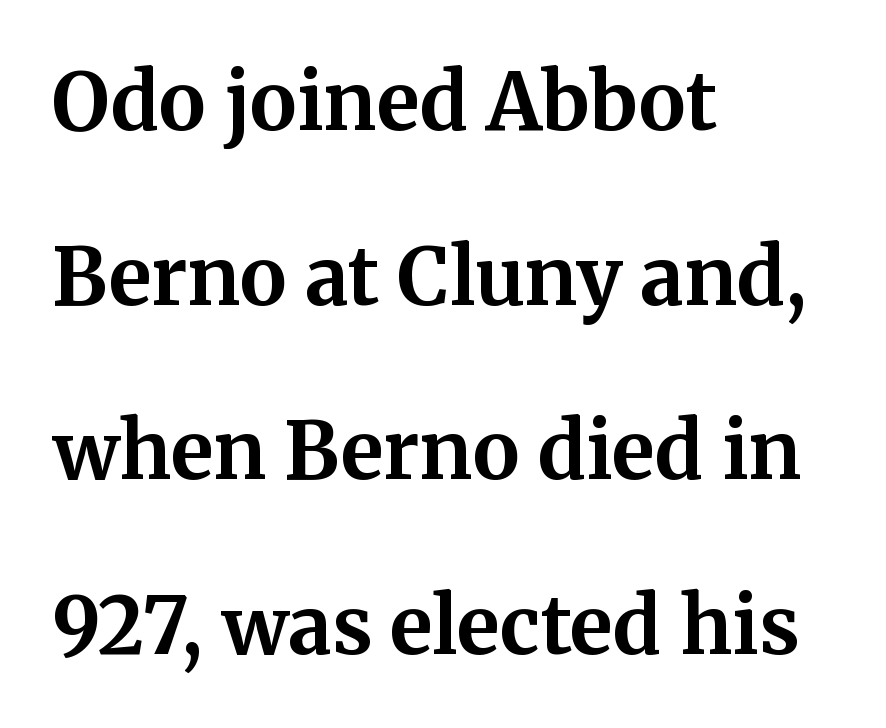
The image shows 79 px bold serif type, upright; set left-aligned, loose line spacing (2.21x), normal letter spacing, not underlined; medium stroke contrast and a medium x-height.
